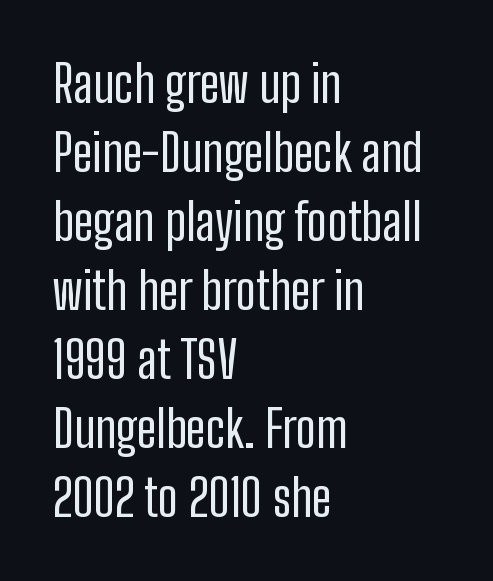
{"serif": "no", "italic": "no", "bold": "no", "weight": "regular", "width": "condensed", "stroke_contrast": "low", "x_height": "medium", "monospaced": "no", "underline": "no", "align": "left", "line_spacing": "normal", "line_spacing_ratio": 1.38, "letter_spacing": "normal", "letter_spacing_em": 0.0, "glyph_px": 50}
